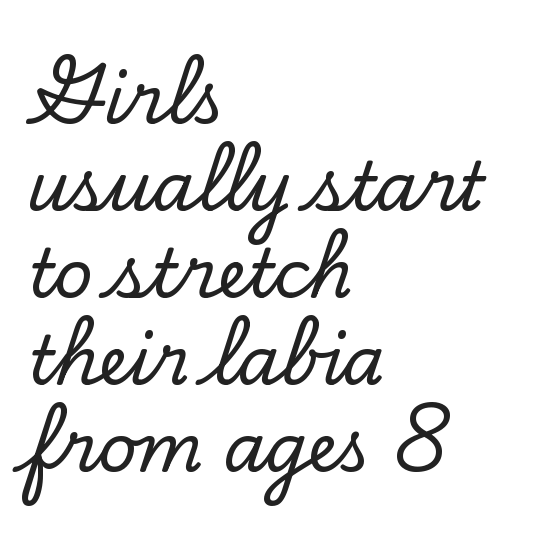
The image shows 67 px serif type; set left-aligned, normal line spacing (1.3x), normal letter spacing, not underlined; low stroke contrast and a small x-height.
